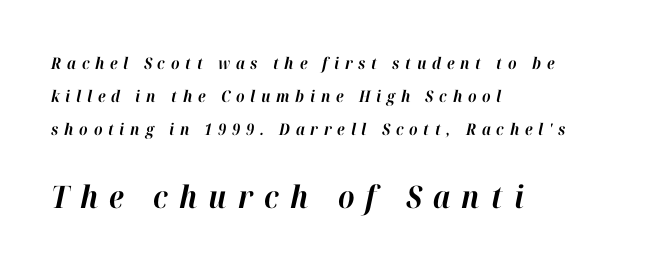
Q: Is the text bold? A: Yes.
Q: Is the text italic (slanted)? A: Yes, it leans right by about 12 degrees.
Q: Is the text underlined? A: No.
Q: How is the paragraph aligned? A: Left-aligned.
Q: Is the spacing between letters normal or unusually wide? A: Unusually wide.
Q: Is the spacing between lines tight, normal or loose? A: Loose.
Q: Which block of text is set in a larger size, the first (top) or the second (bottom)? A: The second (bottom) one.
Q: Width (condensed, normal, or wide)? A: Normal.
Q: Stroke contrast? A: High.
Q: x-height? A: Medium.
Q: Monospaced? A: No.
